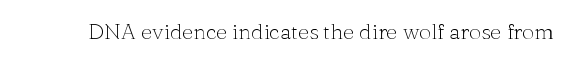
{"italic": "no", "bold": "no", "underline": "no", "letter_spacing": "normal", "letter_spacing_em": 0.0, "glyph_px": 22}
